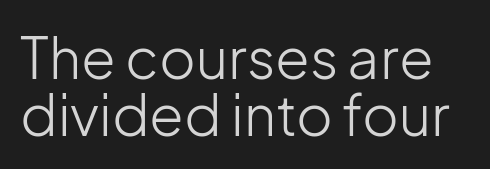
The image shows 56 px light sans-serif type, upright; set tight line spacing (1.01x), normal letter spacing, not underlined; low stroke contrast and a medium x-height.
